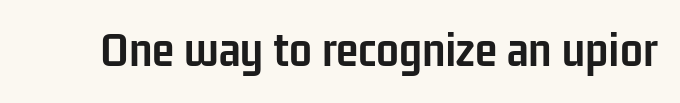
Q: Is the text bold? A: Yes.
Q: Is the text italic (slanted)? A: No, it is upright.
Q: Is the typeface a serif or a sans-serif typeface? A: Sans-serif.
Q: Is the text underlined? A: No.
Q: Is the spacing between letters normal or unusually wide? A: Normal.
Q: Width (condensed, normal, or wide)? A: Condensed.
Q: Stroke contrast? A: Low.
Q: x-height? A: Medium.
Q: Monospaced? A: No.
